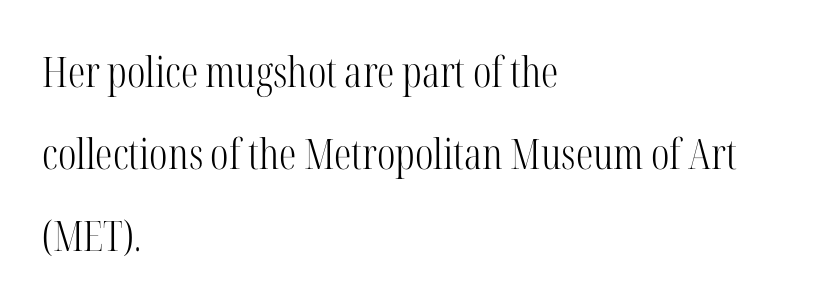
{"serif": "yes", "italic": "no", "bold": "no", "weight": "light", "width": "condensed", "stroke_contrast": "high", "x_height": "medium", "monospaced": "no", "underline": "no", "align": "left", "line_spacing": "loose", "line_spacing_ratio": 1.95, "letter_spacing": "normal", "letter_spacing_em": 0.0, "glyph_px": 42}
